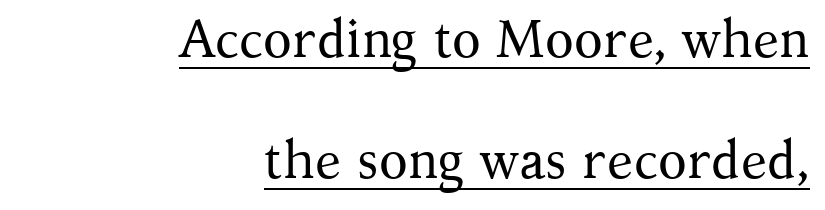
The image shows 53 px regular-weight serif type, upright; set right-aligned, loose line spacing (2.28x), normal letter spacing, underlined; medium stroke contrast and a medium x-height.
